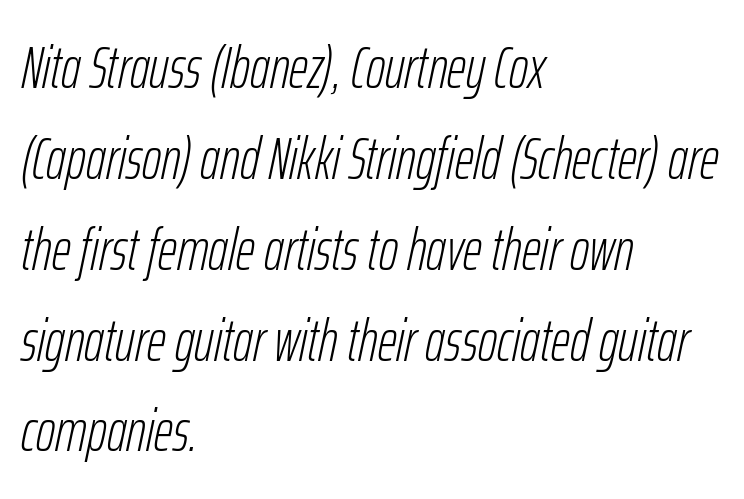
{"italic": "yes", "lean": "right", "slant_degrees": 12, "bold": "no", "weight": "light", "width": "condensed", "stroke_contrast": "low", "x_height": "medium", "monospaced": "no", "underline": "no", "align": "left", "line_spacing": "normal", "line_spacing_ratio": 1.54, "letter_spacing": "normal", "letter_spacing_em": 0.0, "glyph_px": 59}
